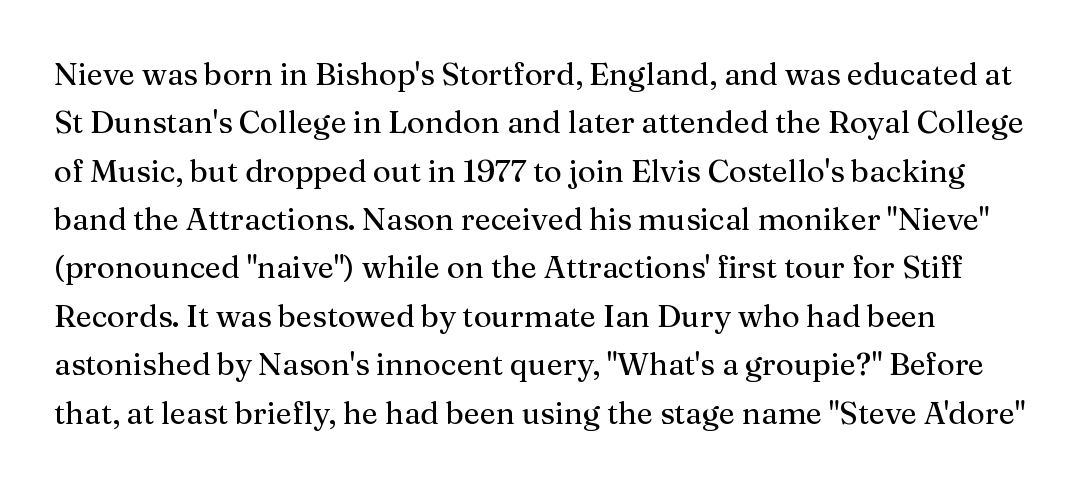
{"serif": "yes", "italic": "no", "bold": "no", "weight": "regular", "width": "normal", "stroke_contrast": "medium", "x_height": "medium", "monospaced": "no", "underline": "no", "line_spacing": "normal", "line_spacing_ratio": 1.56, "letter_spacing": "normal", "letter_spacing_em": 0.0, "glyph_px": 31}
